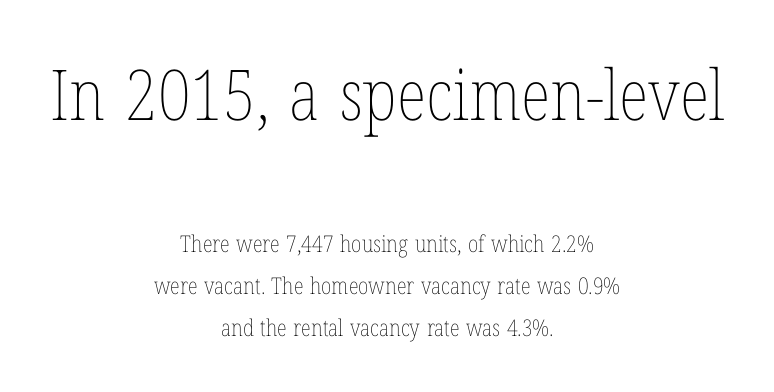
{"italic": "no", "bold": "no", "weight": "thin", "width": "condensed", "stroke_contrast": "low", "x_height": "medium", "monospaced": "no", "underline": "no", "align": "center", "line_spacing_ratio": 1.82, "letter_spacing": "normal", "letter_spacing_em": 0.0, "larger_block": "first", "size_ratio": 3.04, "glyph_px": 70}
